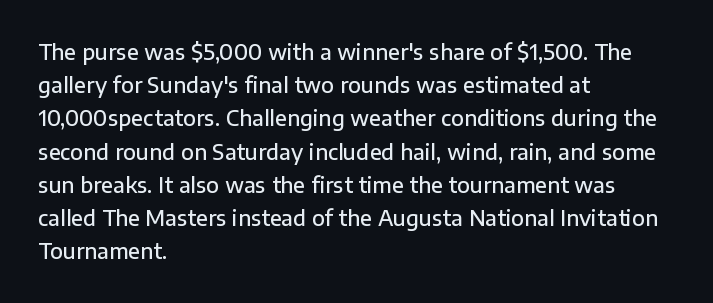
Q: Is the text bold? A: Semi-bold.
Q: Is the text italic (slanted)? A: No, it is upright.
Q: Is the text underlined? A: No.
Q: How is the paragraph aligned? A: Left-aligned.
Q: Is the spacing between letters normal or unusually wide? A: Normal.
Q: Is the spacing between lines tight, normal or loose? A: Normal.
